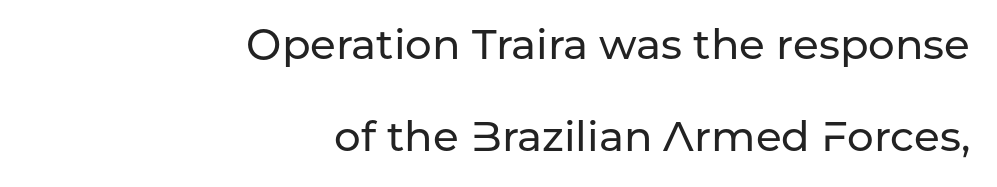
Note: no serifs on the glyphs. The passage shown stacks its lines with a broad gap. Looks like regular typesetting: each glyph gets only the width it needs. Posture: straight, roman, zero tilt. Compared with a flush-left layout, this one pins lines to the opposite, right side. Inter-character spacing is left at the font's built-in metrics.
